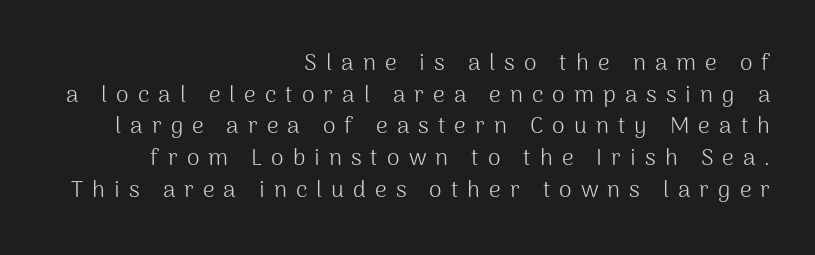
Casual observation: everything's shoved over to the right. Just letters on the line, the space beneath them empty. Compared with typical body copy, the letter spacing here is much looser. Is the type heavy? It reads as light-to-regular instead. This sample uses an upright cut, with every glyph sitting square on the baseline.
